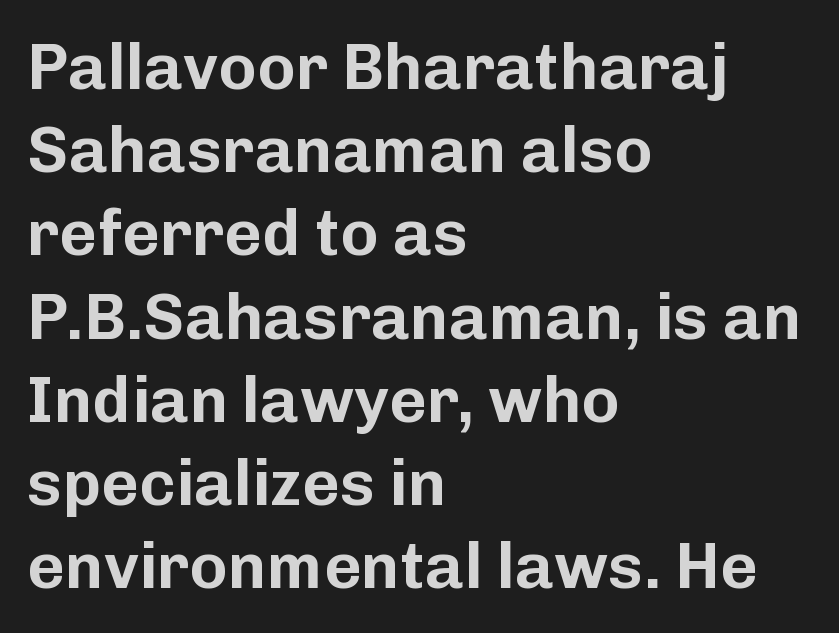
Every stem runs plumb, perpendicular to the baseline. There is no visible air inserted between adjacent glyphs. Just letters on the line, the space beneath them empty. Baseline-to-baseline distance is the conventional proportion of letter height. The rendering anchors every line to the left-hand side. Nothing sits at the stroke ends, so this counts as sans-serif.
